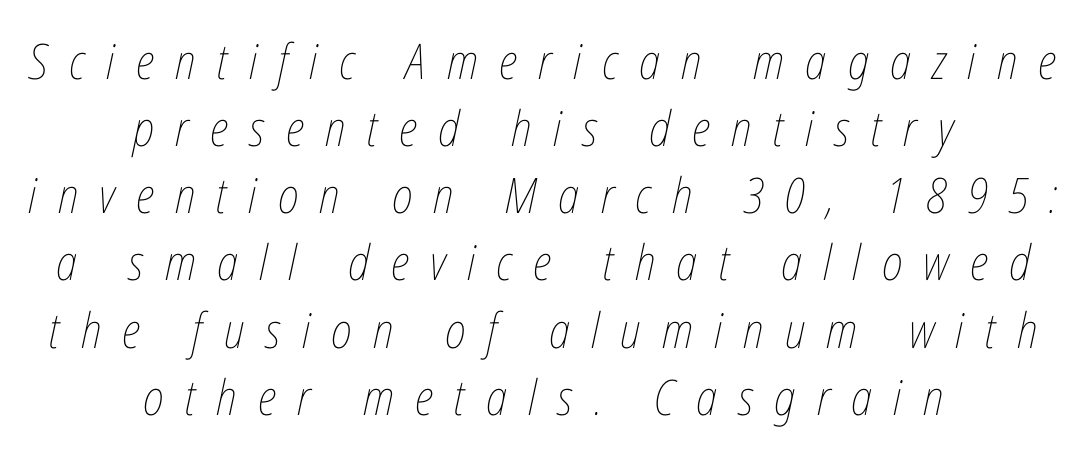
The image shows 49 px thin, condensed type, italic (leaning right); set centered, normal line spacing (1.37x), unusually wide letter spacing (+0.43 em), not underlined; low stroke contrast and a medium x-height.
